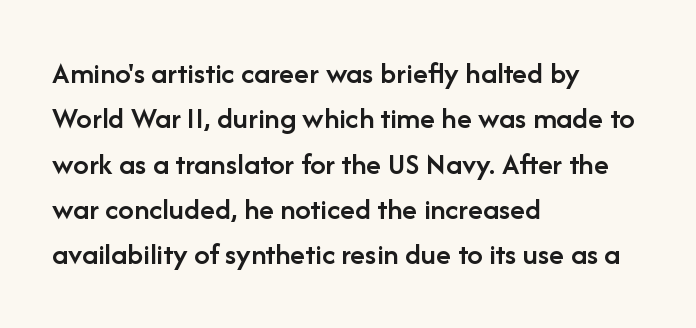
{"serif": "no", "italic": "no", "bold": "semi", "weight": "semibold", "width": "normal", "stroke_contrast": "low", "x_height": "medium", "monospaced": "no", "underline": "no", "align": "left", "line_spacing": "normal", "line_spacing_ratio": 1.46, "letter_spacing": "normal", "letter_spacing_em": 0.0, "glyph_px": 31}
